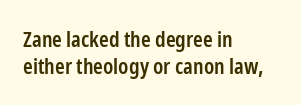
{"italic": "no", "bold": "semi", "underline": "no", "align": "left", "line_spacing_ratio": 1.24, "letter_spacing": "normal", "letter_spacing_em": 0.0, "glyph_px": 22}
